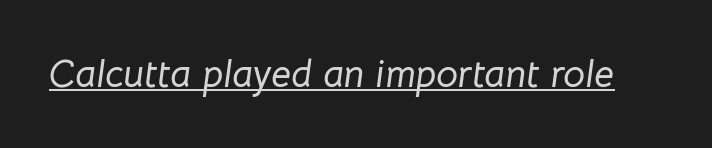
The lettering is marked with a stroke running underneath it. The lettering tilts uniformly, giving the passage an italic look. These lines are rendered in a variable-pitch font. The line texture is even and compact thanks to regular tracking.
